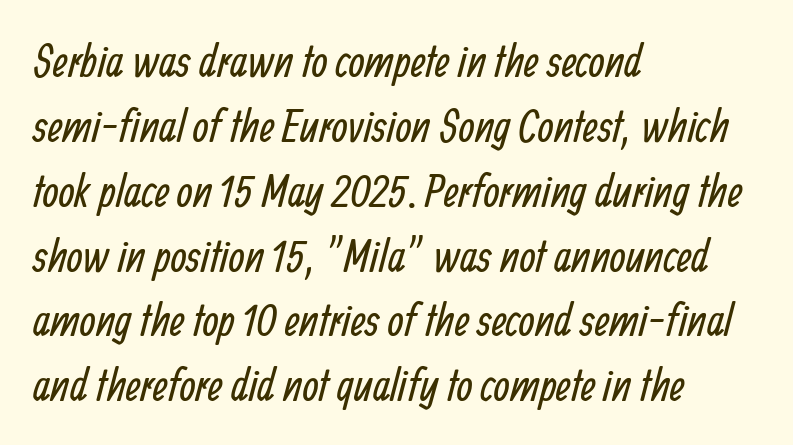
{"serif": "no", "bold": "no", "weight": "regular", "width": "condensed", "stroke_contrast": "low", "x_height": "medium", "monospaced": "no", "underline": "no", "align": "left", "line_spacing": "normal", "line_spacing_ratio": 1.41, "letter_spacing": "normal", "letter_spacing_em": 0.0, "glyph_px": 46}
